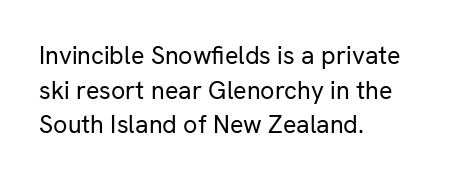
Q: Is the text bold? A: No.
Q: Is the text italic (slanted)? A: No, it is upright.
Q: Is the text underlined? A: No.
Q: How is the paragraph aligned? A: Left-aligned.
Q: Is the spacing between letters normal or unusually wide? A: Normal.
Q: Is the spacing between lines tight, normal or loose? A: Normal.
